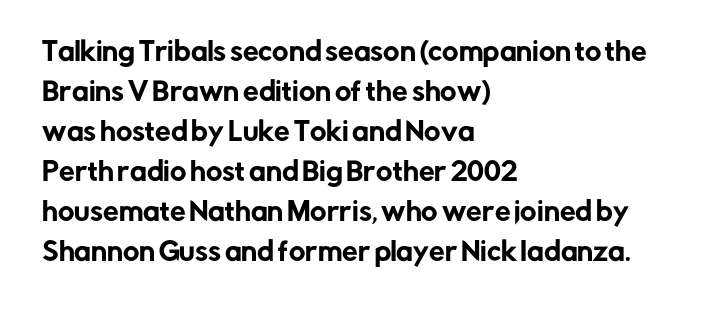
The image shows 25 px text type, upright; set left-aligned, normal line spacing (1.6x), normal letter spacing, not underlined.
